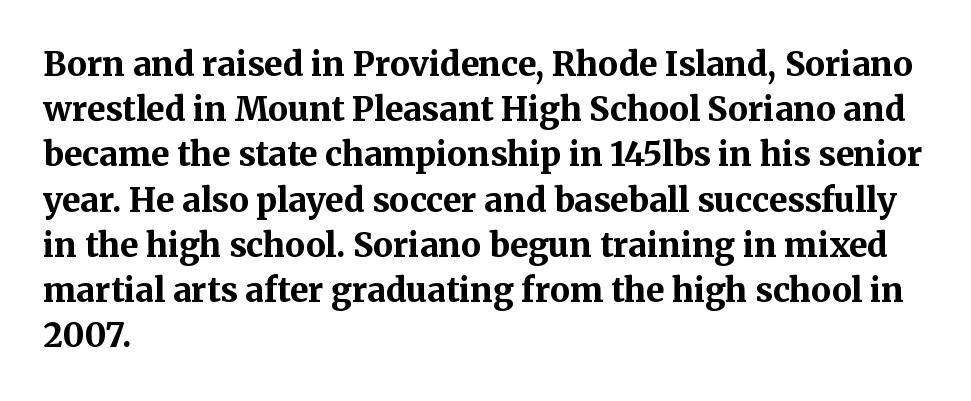
This sample uses plain, unmodified letter spacing. The passage is arranged the way most books set body copy — flush left. Summary of vertical rhythm: regular, with standard interline spacing. Chunky letters — that's bold for sure. The typeface chosen for these lines features serifs. Does the lettering tilt? It doesn't — this is upright.
